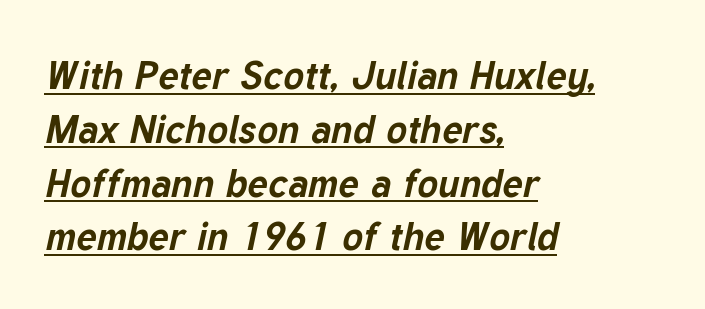
The image shows 39 px bold type, italic (leaning right); set left-aligned, normal line spacing (1.38x), normal letter spacing, underlined; low stroke contrast and a medium x-height.
